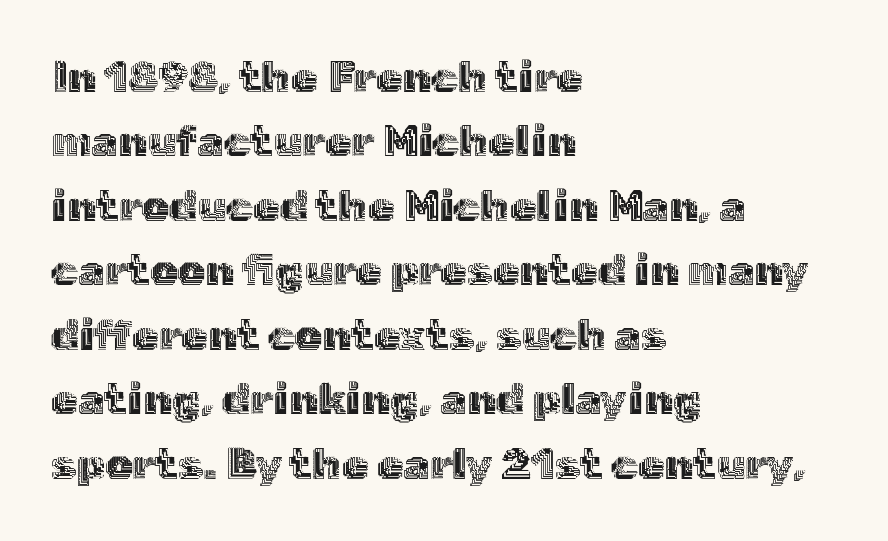
{"italic": "no", "width": "normal", "x_height": "medium", "monospaced": "no", "underline": "no", "align": "left", "line_spacing": "normal", "line_spacing_ratio": 1.5, "letter_spacing": "normal", "letter_spacing_em": 0.0, "glyph_px": 43}
